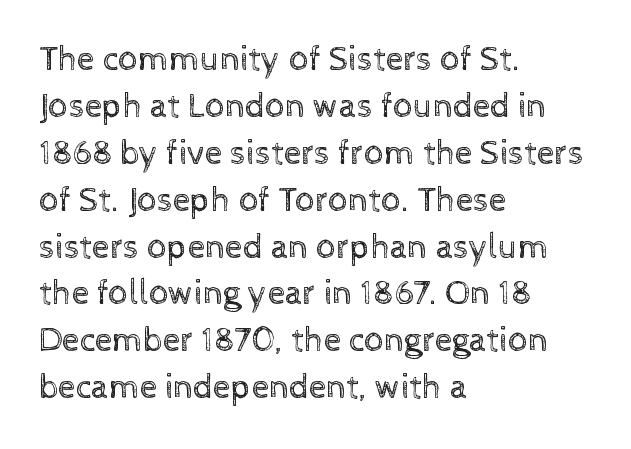
Counters stay open thanks to moderate or lighter strokes. The font's upright variant was chosen for this text. Glance below the letters and you will spot only blank space. You could call the tracking neutral — neither tight nor loose. Left-aligned paragraph, ragged on the right. Regarding leading, the lines here are spaced in the standard way.
